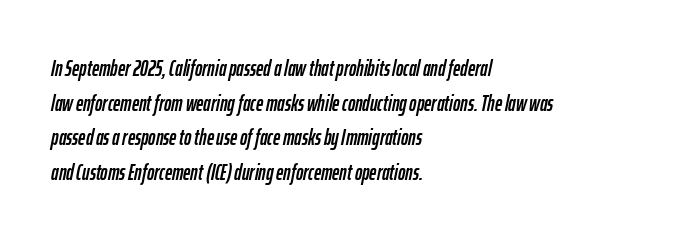
Compared with typical paragraphs, the rows here are spaced about the same. The rag falls on the right side of this text block. Glance below the letters and you will spot only blank space. This sample uses an oblique cut, with every glyph tilted off the vertical. The passage shown has conventional tracking throughout.
